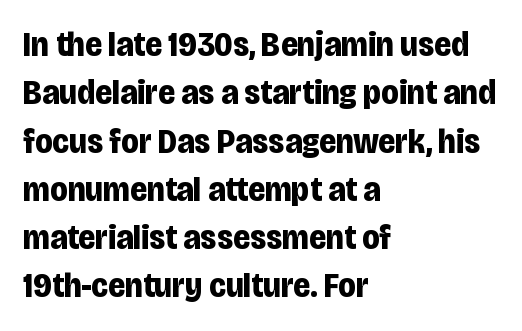
Q: Is the text bold? A: Yes.
Q: Is the text italic (slanted)? A: No, it is upright.
Q: Is the typeface a serif or a sans-serif typeface? A: Sans-serif.
Q: Is the text underlined? A: No.
Q: How is the paragraph aligned? A: Left-aligned.
Q: Is the spacing between letters normal or unusually wide? A: Normal.
Q: Is the spacing between lines tight, normal or loose? A: Normal.
Q: Width (condensed, normal, or wide)? A: Condensed.
Q: Stroke contrast? A: Low.
Q: x-height? A: Large.
Q: Monospaced? A: No.
